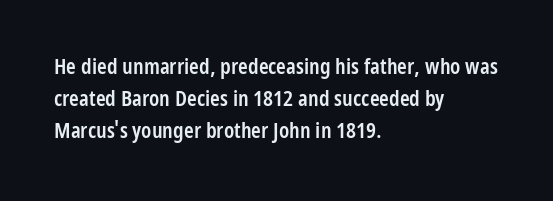
{"italic": "no", "bold": "semi", "underline": "no", "align": "left", "line_spacing": "normal", "line_spacing_ratio": 1.45, "letter_spacing": "normal", "letter_spacing_em": 0.0, "glyph_px": 22}
